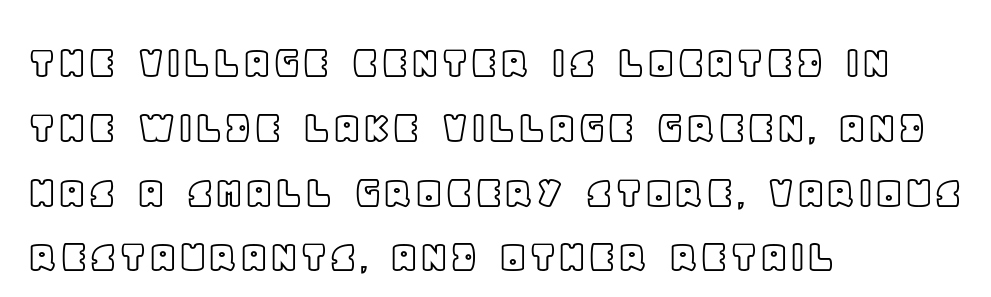
Q: Is the text italic (slanted)? A: No, it is upright.
Q: Is the text underlined? A: No.
Q: How is the paragraph aligned? A: Left-aligned.
Q: Is the spacing between letters normal or unusually wide? A: Normal.
Q: Is the spacing between lines tight, normal or loose? A: Normal.
Q: Width (condensed, normal, or wide)? A: Normal.
Q: x-height? A: Large.
Q: Monospaced? A: No.
